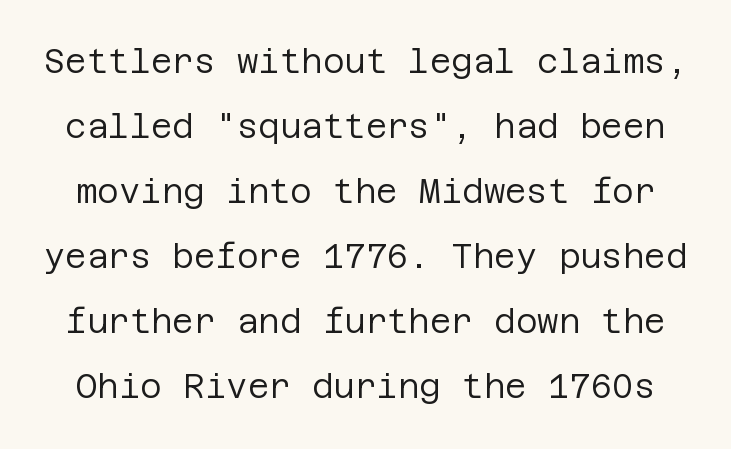
The image shows 33 px regular-weight sans-serif type, upright; set loose line spacing (1.97x), normal letter spacing, not underlined; low stroke contrast and a large x-height.
